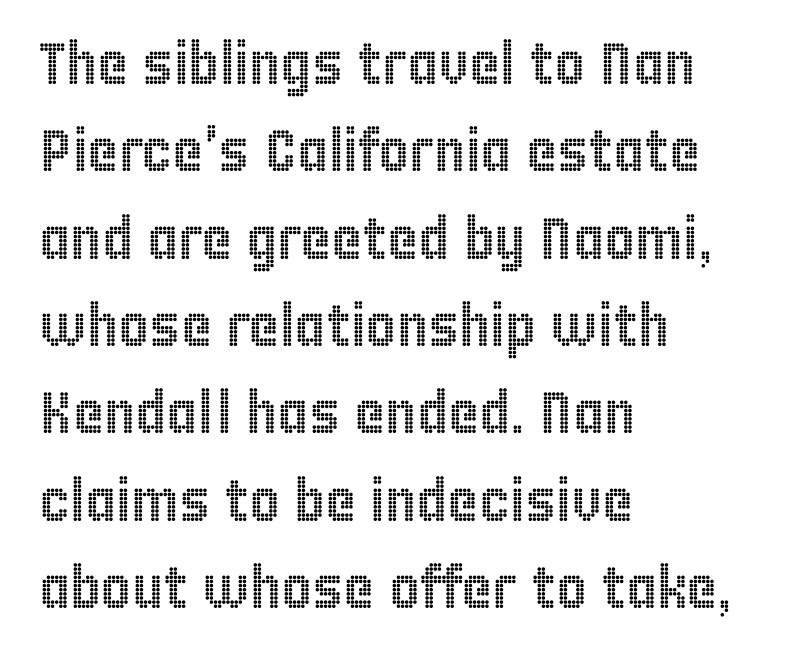
{"italic": "no", "width": "condensed", "x_height": "large", "monospaced": "no", "underline": "no", "align": "left", "line_spacing": "normal", "line_spacing_ratio": 1.48, "letter_spacing": "normal", "letter_spacing_em": 0.0, "glyph_px": 59}
